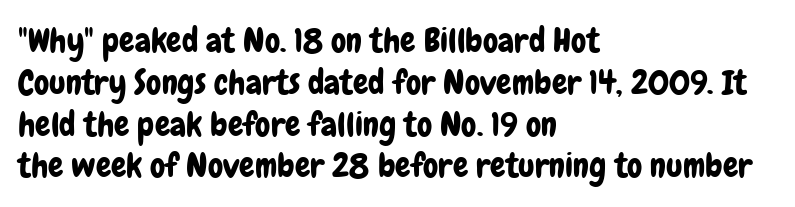
To sum up the face: it is a sans, with no serifs. Left-aligned paragraph, ragged on the right. Nope, not italic — everything's standing straight. Do the characters align in a grid? No, the font is proportional. The area under the type is left untouched.
